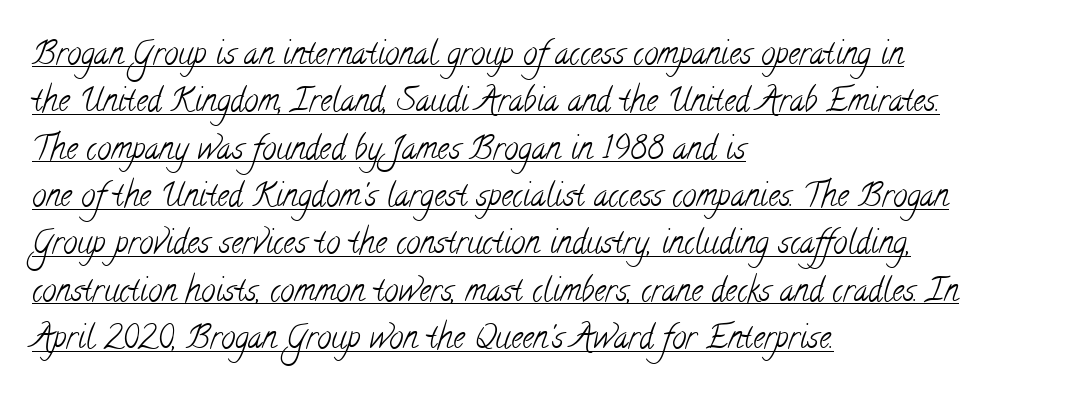
{"serif": "yes", "bold": "no", "weight": "light", "width": "condensed", "stroke_contrast": "low", "x_height": "small", "monospaced": "no", "underline": "yes", "align": "left", "line_spacing": "normal", "line_spacing_ratio": 1.48, "letter_spacing": "normal", "letter_spacing_em": 0.0, "glyph_px": 32}
